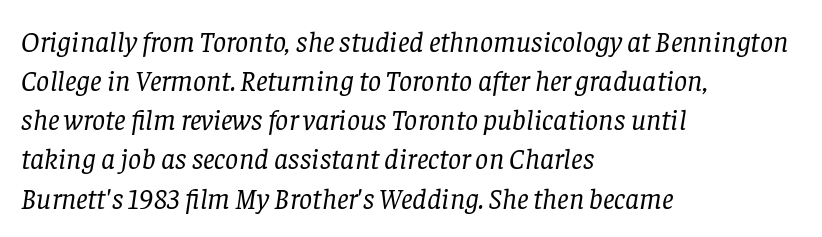
{"serif": "yes", "italic": "yes", "lean": "right", "slant_degrees": 8, "bold": "no", "weight": "regular", "width": "normal", "stroke_contrast": "low", "x_height": "large", "monospaced": "no", "underline": "no", "align": "left", "line_spacing": "normal", "line_spacing_ratio": 1.35, "letter_spacing": "normal", "letter_spacing_em": 0.0, "glyph_px": 29}
